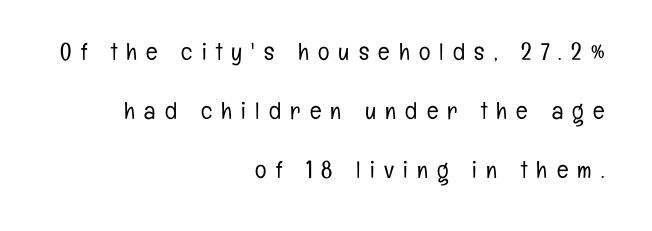
{"italic": "no", "bold": "no", "underline": "no", "align": "right", "line_spacing": "loose", "line_spacing_ratio": 2.46, "letter_spacing": "wide", "letter_spacing_em": 0.38, "glyph_px": 24}
